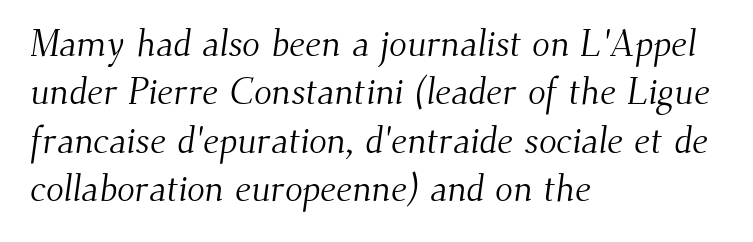
The image shows 37 px light serif type; set left-aligned, normal line spacing (1.31x), normal letter spacing, not underlined; medium stroke contrast and a small x-height.
